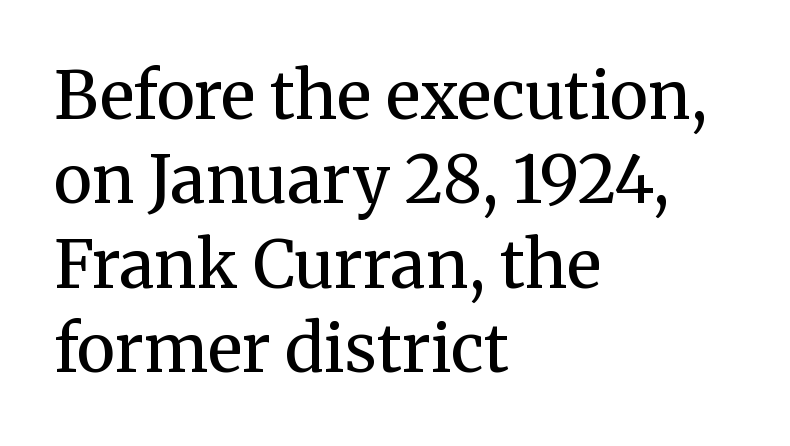
Here the designer chose a conventional face with non-uniform glyph widths. Typographically, this falls in the serif category. Line spacing here is normal. Stem width sits at or under what a default text font uses. This rendering uses left alignment, leaving the right contour irregular. Bare-footed words on every line.
